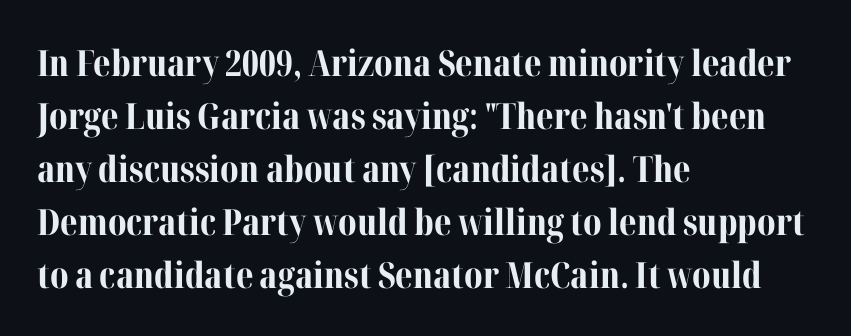
The image shows 36 px bold serif type, upright; set left-aligned, normal line spacing (1.47x), normal letter spacing, not underlined; medium stroke contrast and a medium x-height.
